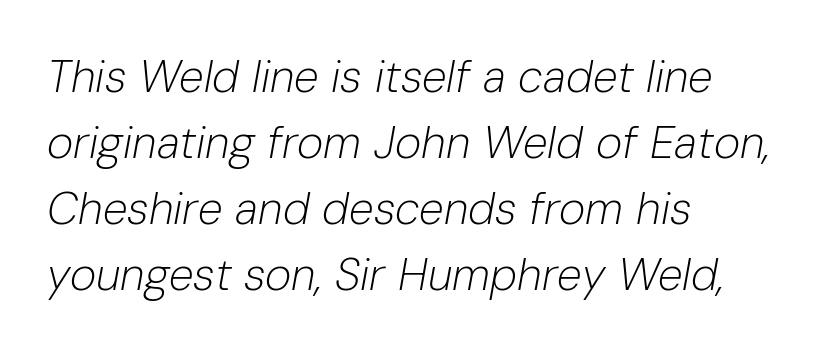
Short and long lines alike share a common starting point at left. Short note: letters normally spaced. The weight tops out at a normal text grade. The text carries the slant typical of an italic or oblique font. A bare baseline throughout the passage.
